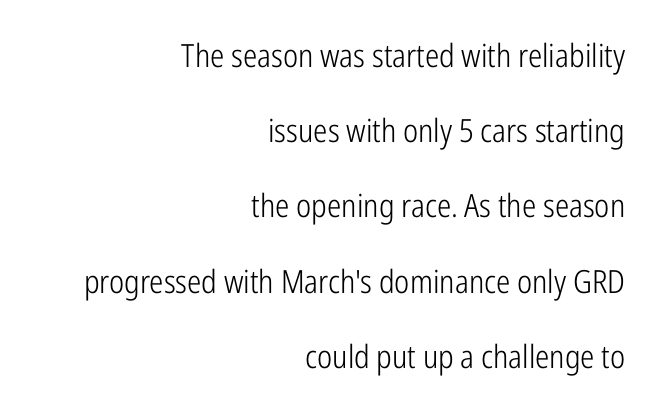
The image shows 32 px light, condensed sans-serif type, upright; set right-aligned, loose line spacing (2.35x), normal letter spacing, not underlined; low stroke contrast and a medium x-height.
